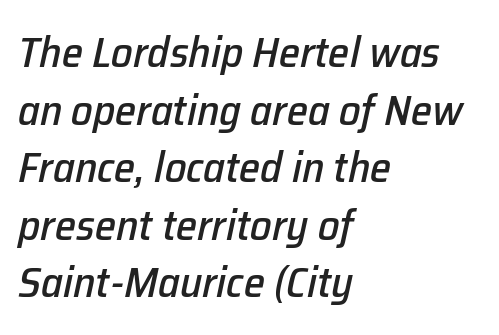
What's the leading like? Ordinary, nothing unusual. A typesetter would call this zero additional tracking. Check under the words: just untouched page. Is this a fixed-width face? No — the glyphs have proportional, varying widths.
